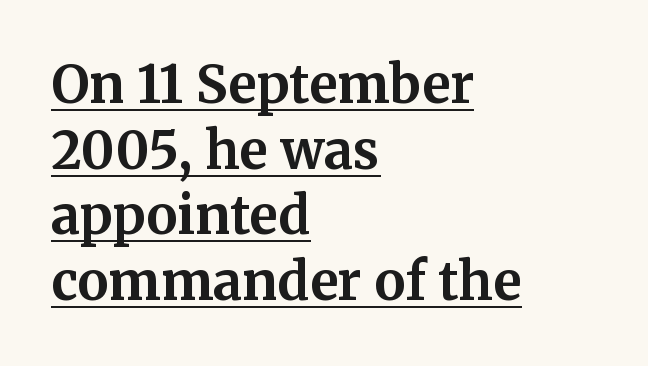
The image shows 52 px bold serif type, upright; set left-aligned, normal line spacing (1.26x), normal letter spacing, underlined; medium stroke contrast and a medium x-height.
